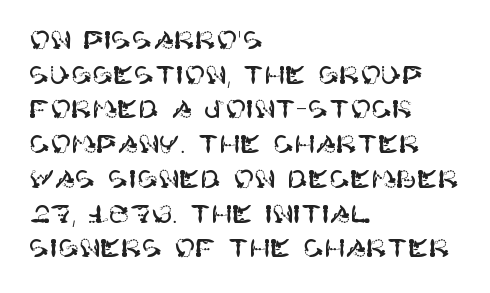
{"italic": "no", "underline": "no", "align": "left", "line_spacing": "normal", "line_spacing_ratio": 1.39, "letter_spacing": "normal", "letter_spacing_em": 0.0, "glyph_px": 25}
